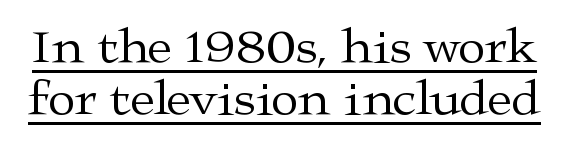
Q: Is the text bold? A: No.
Q: Is the text italic (slanted)? A: No, it is upright.
Q: Is the typeface a serif or a sans-serif typeface? A: Serif.
Q: Is the text underlined? A: Yes.
Q: Is the spacing between letters normal or unusually wide? A: Normal.
Q: Is the spacing between lines tight, normal or loose? A: Tight.
Q: Width (condensed, normal, or wide)? A: Wide.
Q: Stroke contrast? A: Medium.
Q: x-height? A: Medium.
Q: Monospaced? A: No.
